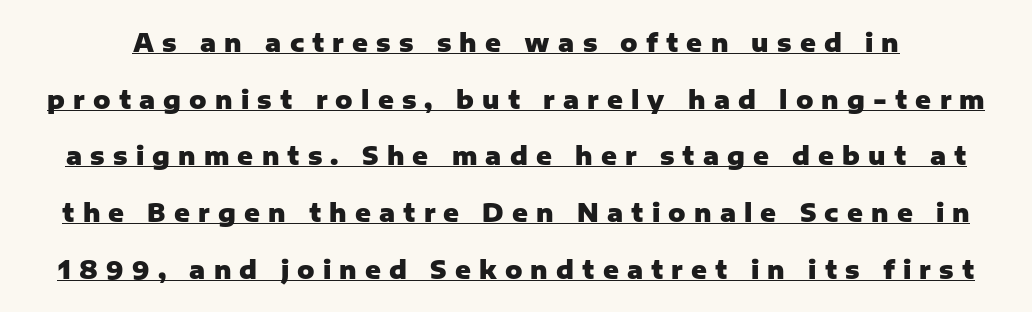
The image shows 24 px bold type, upright; set loose line spacing (2.36x), unusually wide letter spacing (+0.34 em), underlined.
